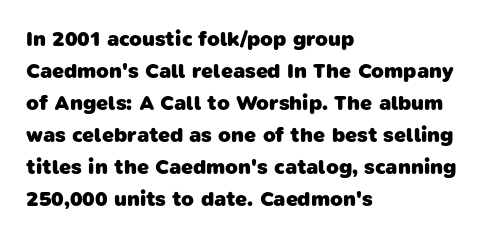
Every row of glyphs begins at an identical x-position on the left. Tracking here is standard; glyphs follow each other at the usual distance. Only glyphs here, with clear space below each row. Summary of vertical rhythm: regular, with standard interline spacing.
